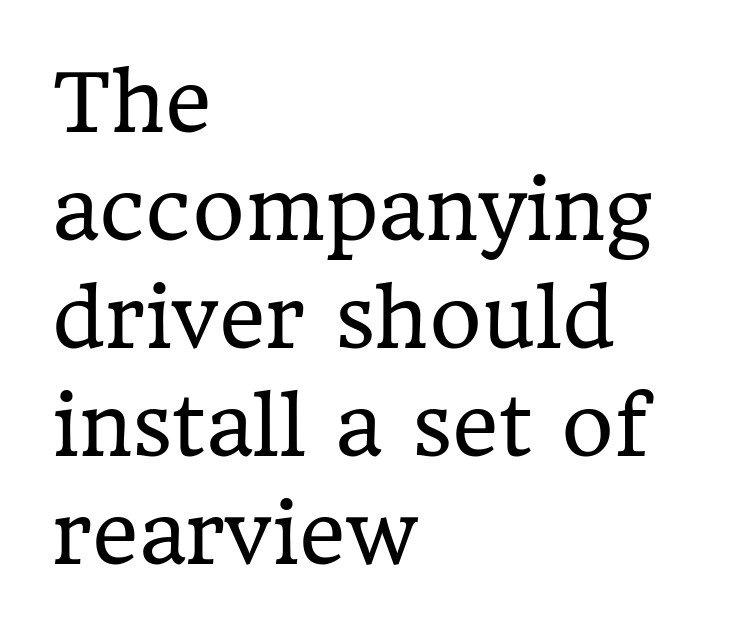
Note the varied advance widths — an 'i' is clearly narrower than an 'm'. All the whitespace from short lines collects on the right. Every character sits straight up, as roman type does. The line texture is even and compact thanks to regular tracking. This sample uses a serif face. Summary of weight: not heavy and not bold.
